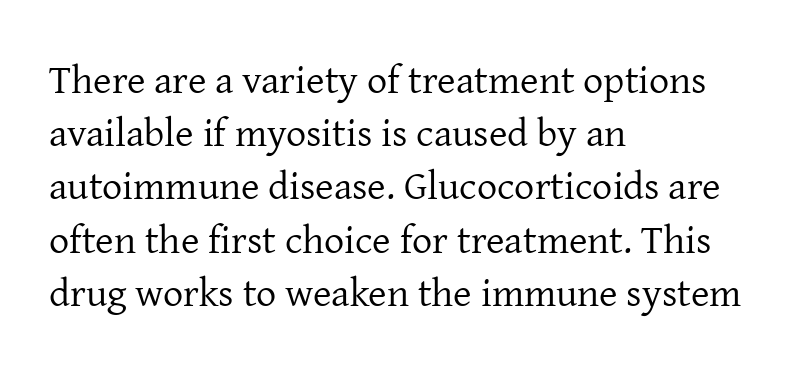
The image shows 40 px regular-weight serif type, upright; set left-aligned, normal line spacing (1.33x), normal letter spacing, not underlined; low stroke contrast and a medium x-height.
